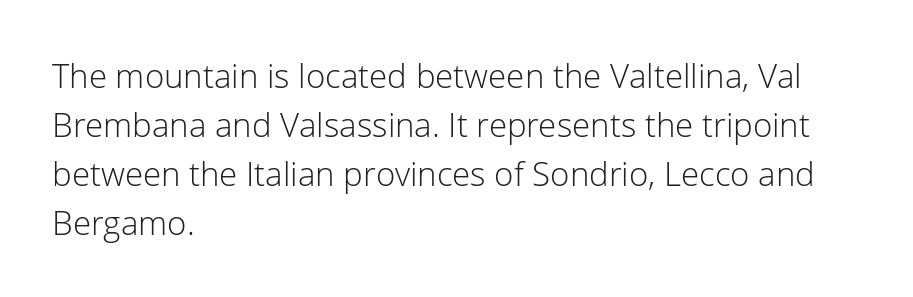
Q: Is the text bold? A: No.
Q: Is the text italic (slanted)? A: No, it is upright.
Q: Is the typeface a serif or a sans-serif typeface? A: Sans-serif.
Q: Is the text underlined? A: No.
Q: How is the paragraph aligned? A: Left-aligned.
Q: Is the spacing between letters normal or unusually wide? A: Normal.
Q: Is the spacing between lines tight, normal or loose? A: Normal.
Q: Width (condensed, normal, or wide)? A: Normal.
Q: Stroke contrast? A: Low.
Q: x-height? A: Medium.
Q: Monospaced? A: No.
